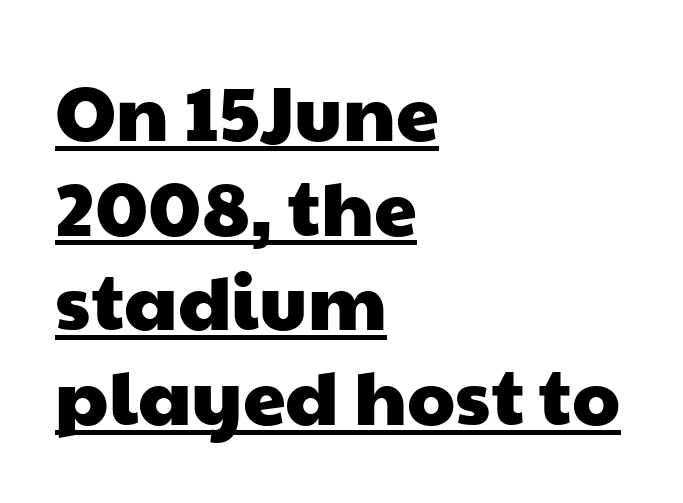
The image shows 77 px wide sans-serif type; set left-aligned, line spacing 1.23x, normal letter spacing, underlined; low stroke contrast and a medium x-height.
